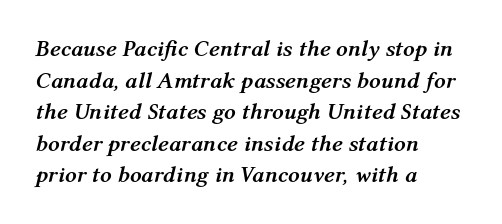
{"italic": "yes", "lean": "right", "slant_degrees": 12, "bold": "yes", "underline": "no", "align": "left", "line_spacing": "normal", "line_spacing_ratio": 1.37, "letter_spacing": "normal", "letter_spacing_em": 0.0, "glyph_px": 23}
